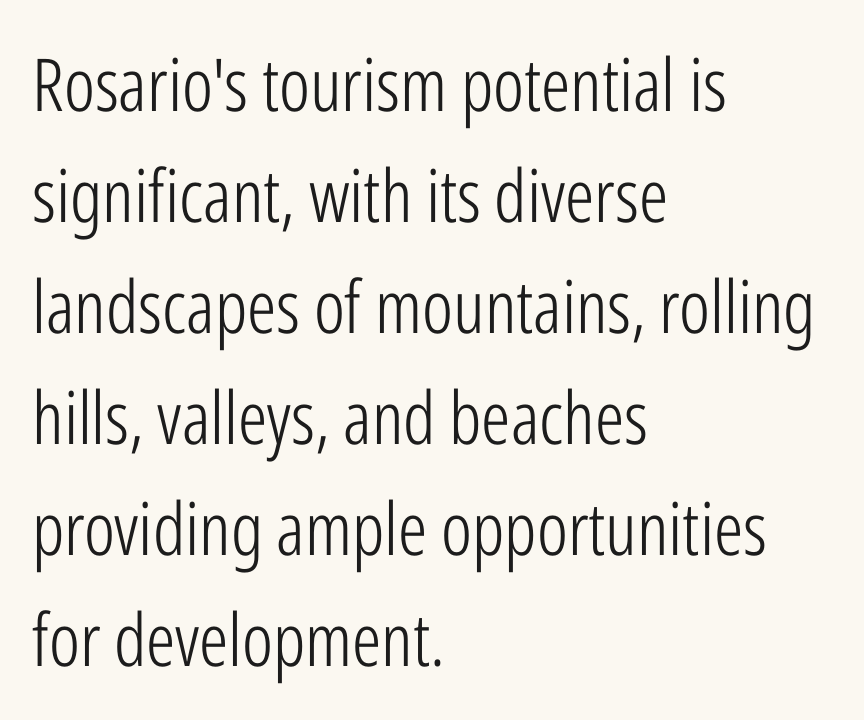
{"serif": "no", "italic": "no", "bold": "no", "weight": "light", "width": "condensed", "stroke_contrast": "low", "x_height": "medium", "monospaced": "no", "underline": "no", "align": "left", "line_spacing": "normal", "line_spacing_ratio": 1.52, "letter_spacing": "normal", "letter_spacing_em": 0.0, "glyph_px": 73}
